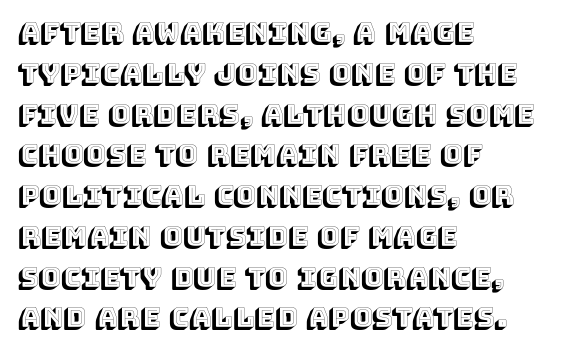
{"italic": "no", "underline": "no", "align": "left", "line_spacing": "normal", "line_spacing_ratio": 1.51, "letter_spacing": "normal", "letter_spacing_em": 0.0, "glyph_px": 27}
